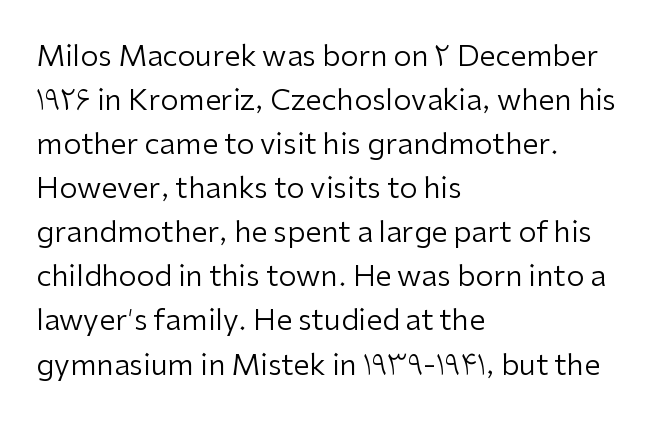
The image shows 29 px regular-weight sans-serif type, upright; set left-aligned, normal line spacing (1.52x), normal letter spacing, not underlined; low stroke contrast and a medium x-height.
